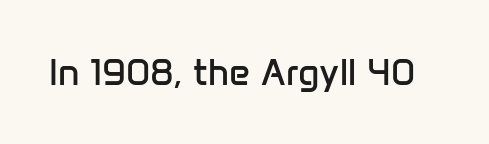
Q: Is the text bold? A: No.
Q: Is the text italic (slanted)? A: No, it is upright.
Q: Is the typeface a serif or a sans-serif typeface? A: Sans-serif.
Q: Is the text underlined? A: No.
Q: Is the spacing between letters normal or unusually wide? A: Normal.
Q: Width (condensed, normal, or wide)? A: Normal.
Q: Stroke contrast? A: Low.
Q: x-height? A: Medium.
Q: Monospaced? A: No.
